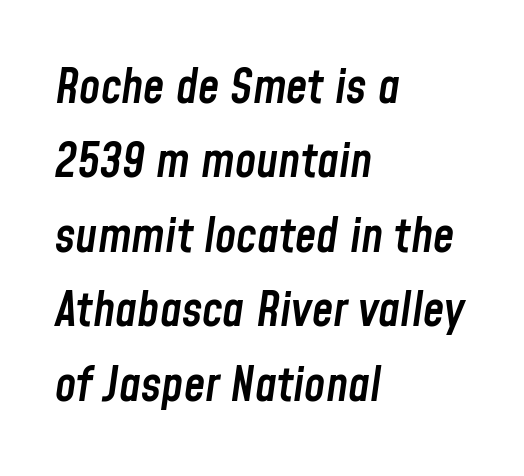
{"italic": "yes", "lean": "right", "slant_degrees": 8, "bold": "semi", "weight": "semibold", "width": "condensed", "stroke_contrast": "low", "x_height": "medium", "monospaced": "no", "underline": "no", "align": "left", "line_spacing": "normal", "line_spacing_ratio": 1.55, "letter_spacing": "normal", "letter_spacing_em": 0.0, "glyph_px": 48}
